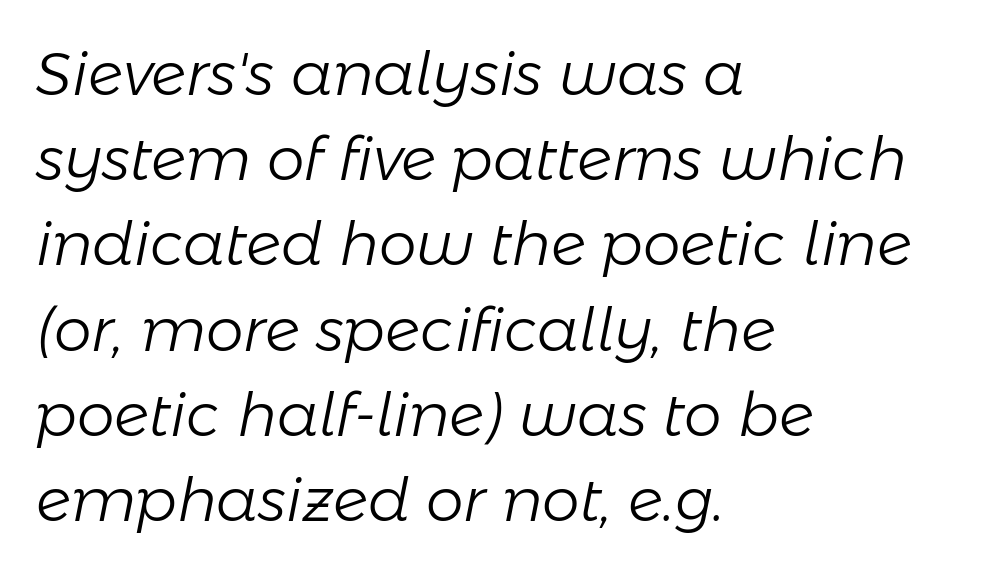
Honestly, the letter spacing is just normal — you wouldn't notice it. Yep, that's italic — everything's leaning. Is the type heavy? It reads as light-to-regular instead. The rendering uses natural spacing where letterforms have individual widths. Beneath every word, the page is bare.
